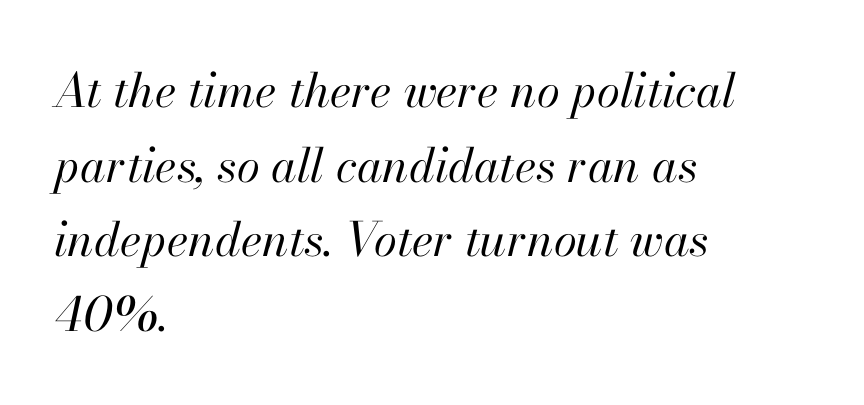
The image shows 47 px regular-weight type, italic (leaning right); set left-aligned, normal line spacing (1.59x), normal letter spacing, not underlined; high stroke contrast and a small x-height.
